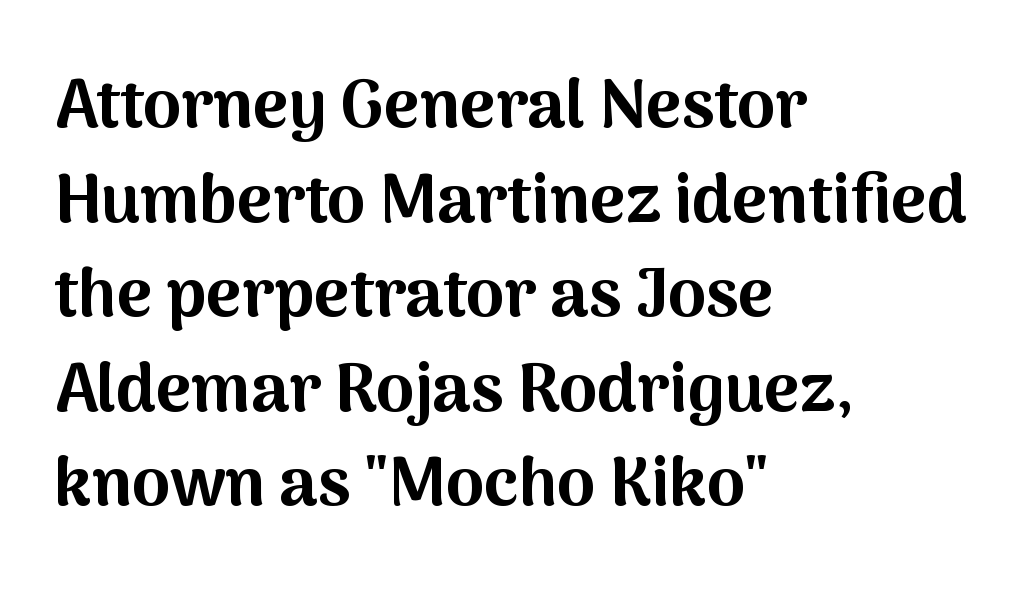
The sample has been set heavy, in full bold. One glance says typical: line gaps are just what's usual. Every character sits straight up, as roman type does. Spacing verdict: proportional, widths tailored to each character.
